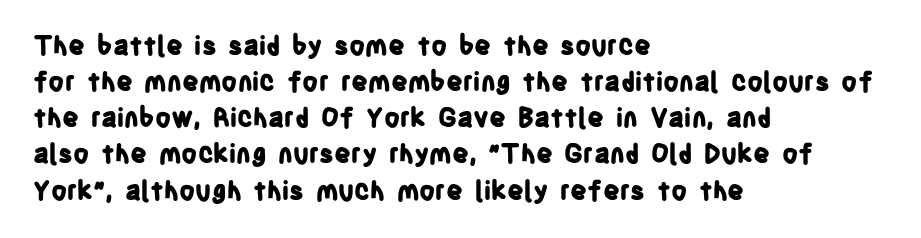
Clear beneath every line of the passage. The typography opts for an upright posture over an oblique one. Evenly set lines give the paragraph a standard silhouette. Standard letterfit; no display-style spreading of the glyphs. The compositor pushed each line to the left boundary.
